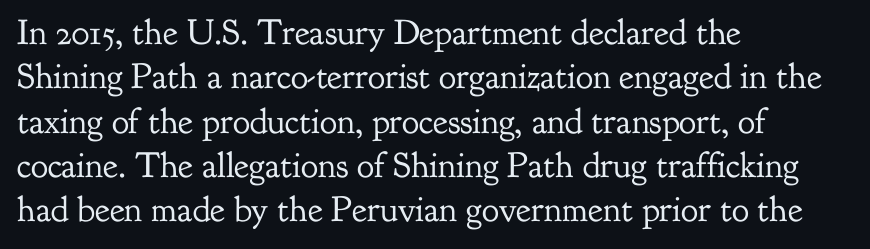
{"serif": "yes", "italic": "no", "bold": "no", "weight": "regular", "width": "normal", "stroke_contrast": "low", "x_height": "small", "monospaced": "no", "underline": "no", "align": "left", "line_spacing_ratio": 1.23, "letter_spacing": "normal", "letter_spacing_em": 0.0, "glyph_px": 36}
